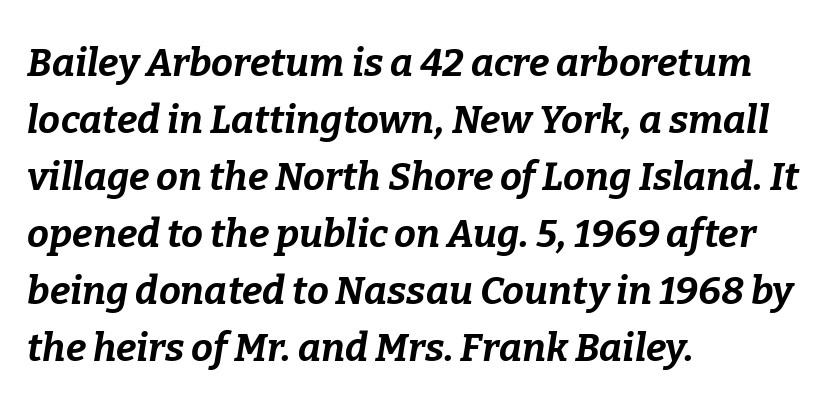
Looks like regular typesetting: each glyph gets only the width it needs. One glance says typical: line gaps are just what's usual. Horizontal alignment here is leftward, the default for most running prose. No extra tracking has been applied to these lines.
